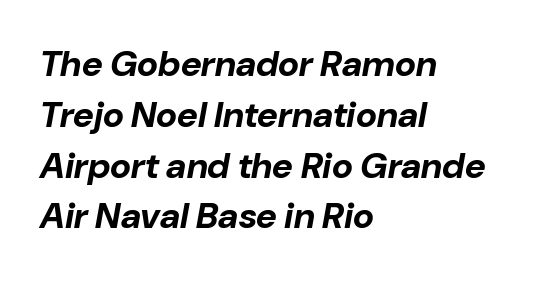
Quick note: interline space is typical. These lines are rendered in a variable-pitch font. The text carries the slant typical of an italic or oblique font. Casual observation: everything's shoved over to the left. Its strokes are broad and dark, the hallmark of bold type.
